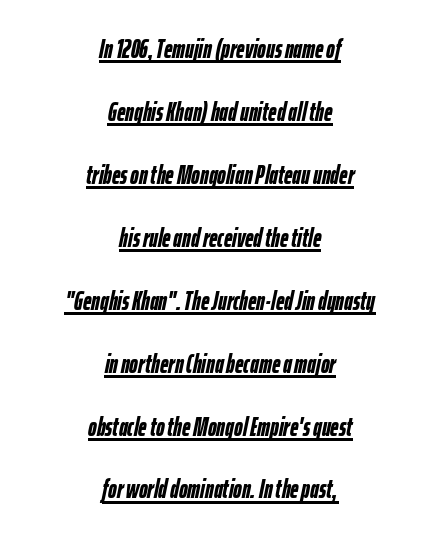
This sample is center-justified, so both line endings float freely. Vertical spacing — loose. Words appear dense and cohesive because spacing is normal. What weight is shown? A full bold with thick strokes. Italic: yes, the glyphs are oblique. Has an underline been added? It has.
